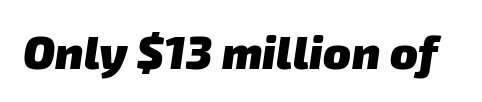
{"serif": "no", "bold": "yes", "weight": "heavy", "width": "normal", "stroke_contrast": "low", "x_height": "medium", "monospaced": "no", "underline": "no", "letter_spacing": "normal", "letter_spacing_em": 0.0, "glyph_px": 46}
